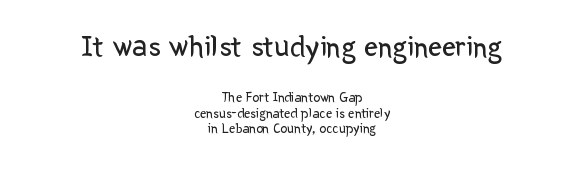
{"serif": "no", "italic": "no", "bold": "no", "weight": "regular", "width": "normal", "stroke_contrast": "low", "x_height": "medium", "monospaced": "no", "underline": "no", "align": "center", "line_spacing": "tight", "line_spacing_ratio": 1.11, "letter_spacing": "normal", "letter_spacing_em": 0.0, "larger_block": "first", "size_ratio": 2.21, "glyph_px": 31}
